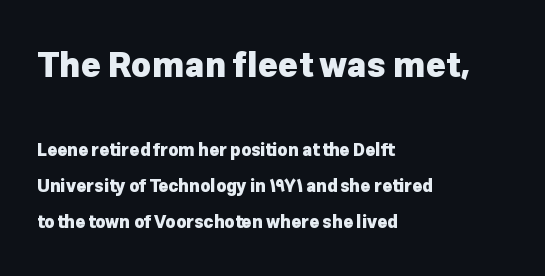
Q: Is the text bold? A: Yes.
Q: Is the text italic (slanted)? A: No, it is upright.
Q: Is the typeface a serif or a sans-serif typeface? A: Sans-serif.
Q: Is the text underlined? A: No.
Q: How is the paragraph aligned? A: Left-aligned.
Q: Is the spacing between letters normal or unusually wide? A: Normal.
Q: Is the spacing between lines tight, normal or loose? A: Loose.
Q: Which block of text is set in a larger size, the first (top) or the second (bottom)? A: The first (top) one.
Q: Width (condensed, normal, or wide)? A: Normal.
Q: Stroke contrast? A: Low.
Q: x-height? A: Medium.
Q: Monospaced? A: No.
